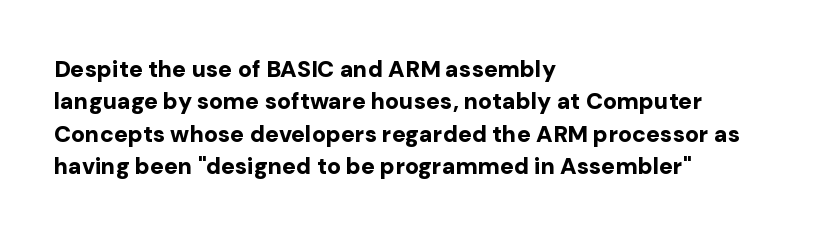
Q: Is the text bold? A: Yes.
Q: Is the text italic (slanted)? A: No, it is upright.
Q: Is the text underlined? A: No.
Q: How is the paragraph aligned? A: Left-aligned.
Q: Is the spacing between letters normal or unusually wide? A: Normal.
Q: Is the spacing between lines tight, normal or loose? A: Normal.
